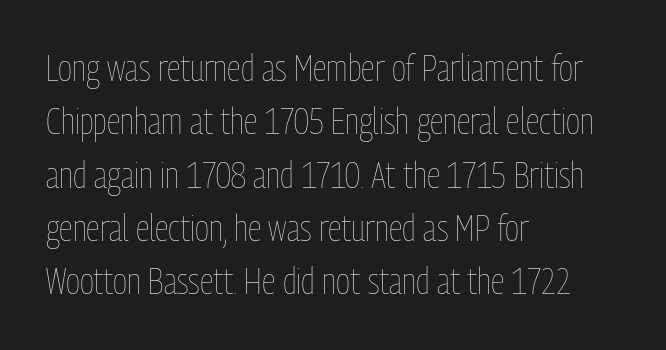
{"italic": "no", "bold": "no", "weight": "thin", "width": "condensed", "stroke_contrast": "low", "x_height": "medium", "monospaced": "no", "underline": "no", "align": "left", "line_spacing": "normal", "line_spacing_ratio": 1.48, "letter_spacing": "normal", "letter_spacing_em": 0.0, "glyph_px": 36}
